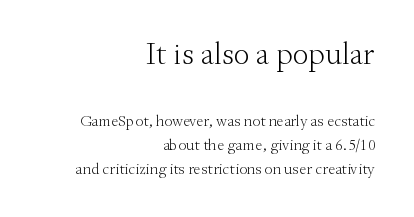
{"serif": "yes", "italic": "no", "bold": "no", "weight": "light", "width": "normal", "stroke_contrast": "medium", "x_height": "small", "monospaced": "no", "underline": "no", "align": "right", "line_spacing": "normal", "line_spacing_ratio": 1.5, "letter_spacing": "normal", "letter_spacing_em": 0.0, "larger_block": "first", "size_ratio": 2.0, "glyph_px": 32}
